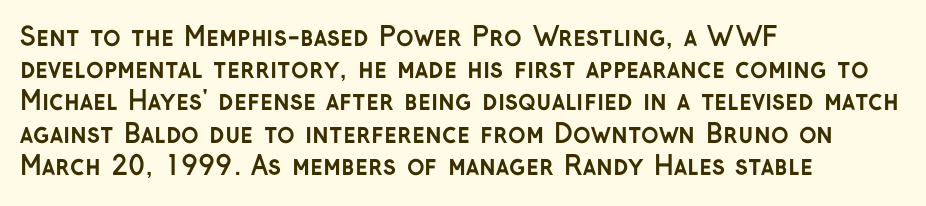
Q: Is the text bold? A: Yes.
Q: Is the text italic (slanted)? A: No, it is upright.
Q: Is the text underlined? A: No.
Q: How is the paragraph aligned? A: Left-aligned.
Q: Is the spacing between letters normal or unusually wide? A: Normal.
